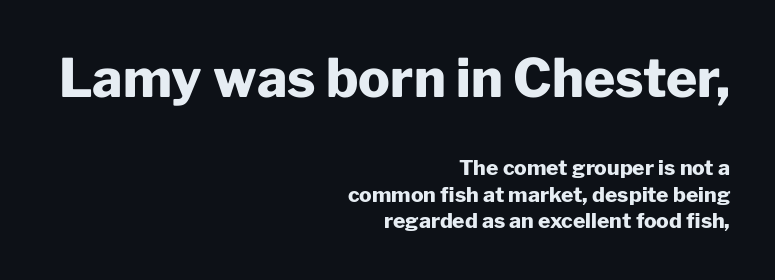
Q: Is the text bold? A: Yes.
Q: Is the text italic (slanted)? A: No, it is upright.
Q: Is the typeface a serif or a sans-serif typeface? A: Sans-serif.
Q: Is the text underlined? A: No.
Q: How is the paragraph aligned? A: Right-aligned.
Q: Is the spacing between letters normal or unusually wide? A: Normal.
Q: Is the spacing between lines tight, normal or loose? A: Normal.
Q: Which block of text is set in a larger size, the first (top) or the second (bottom)? A: The first (top) one.
Q: Width (condensed, normal, or wide)? A: Normal.
Q: Stroke contrast? A: Low.
Q: x-height? A: Medium.
Q: Monospaced? A: No.
